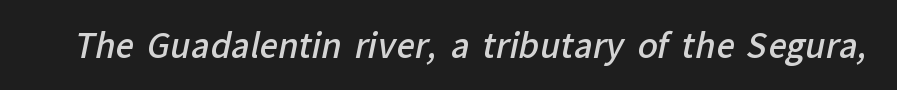
The image shows 33 px semibold sans-serif type; set normal letter spacing, not underlined; low stroke contrast and a medium x-height.
